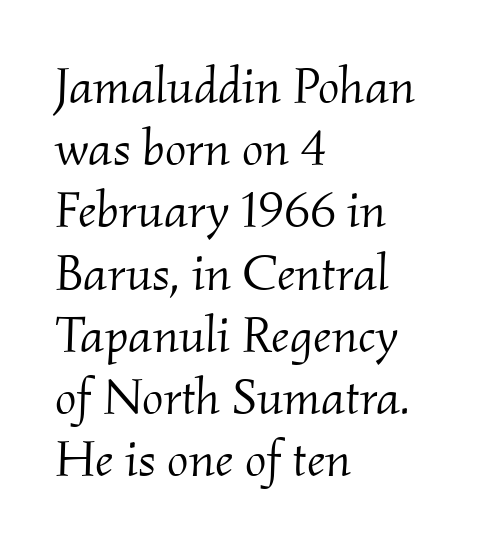
The image shows 51 px light serif type, italic (leaning right); set left-aligned, line spacing 1.22x, normal letter spacing, not underlined; medium stroke contrast and a small x-height.
